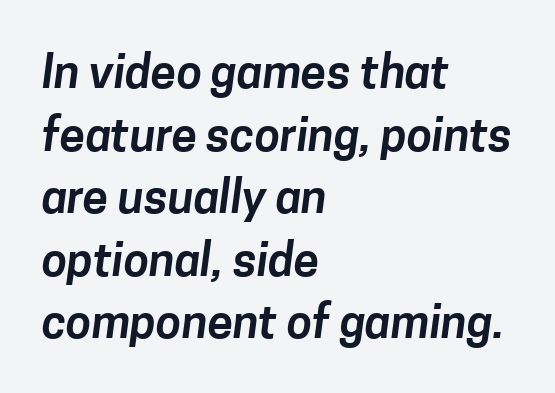
A typesetter would call this leading conventional body-copy spacing. Each row of text sits above clean, open space. In terms of letterspacing, this is plain default setting. Each letter's strokes conclude bluntly, with no projecting serifs. Short and long lines alike share a common starting point at left.
